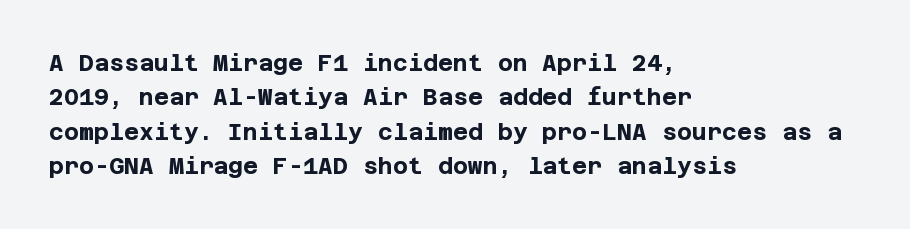
The image shows 23 px bold type, upright; set left-aligned, normal line spacing (1.49x), normal letter spacing, not underlined.
